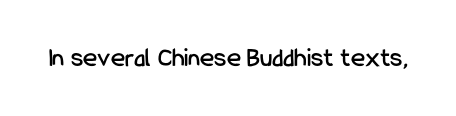
Q: Is the text italic (slanted)? A: No, it is upright.
Q: Is the text underlined? A: No.
Q: Is the spacing between letters normal or unusually wide? A: Normal.
